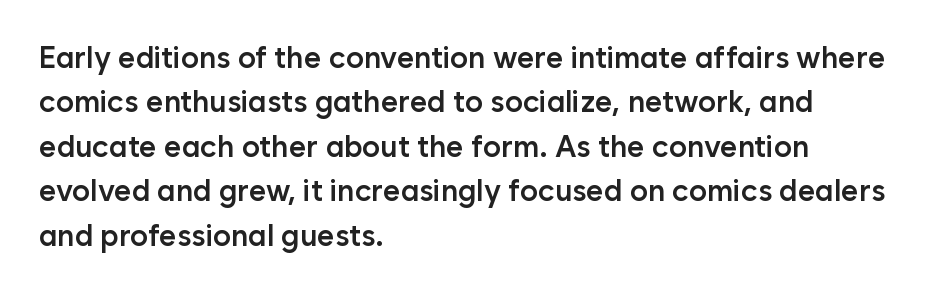
{"serif": "no", "italic": "no", "bold": "semi", "weight": "semibold", "width": "normal", "stroke_contrast": "low", "x_height": "medium", "monospaced": "no", "underline": "no", "align": "left", "line_spacing": "normal", "line_spacing_ratio": 1.48, "letter_spacing": "normal", "letter_spacing_em": 0.0, "glyph_px": 30}
